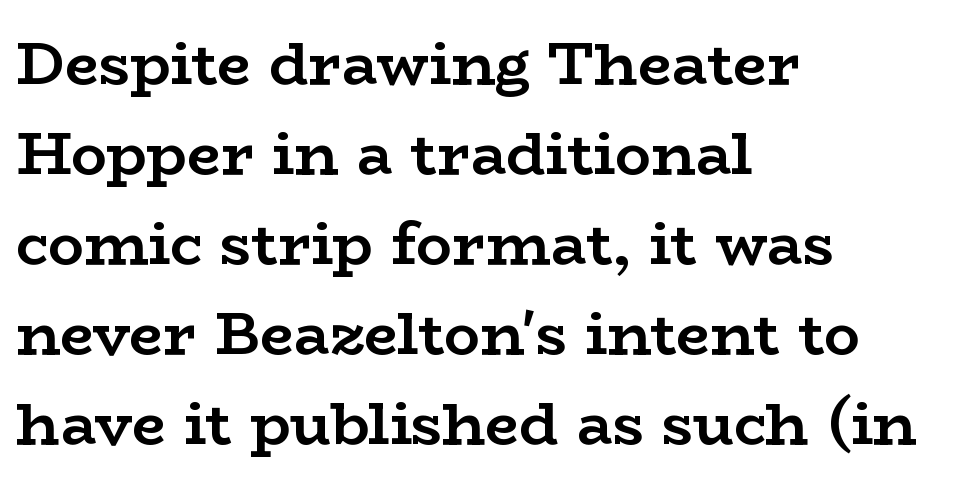
The image shows 60 px semibold, wide serif type, upright; set left-aligned, normal line spacing (1.5x), normal letter spacing, not underlined; low stroke contrast and a medium x-height.
